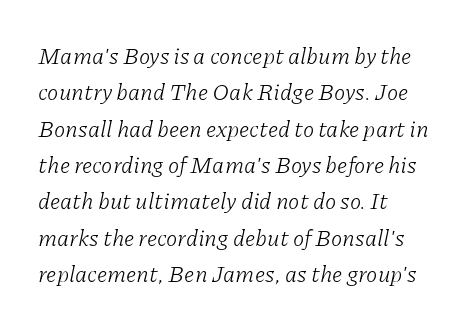
Q: Is the text bold? A: No.
Q: Is the text italic (slanted)? A: Yes, it leans right by about 11 degrees.
Q: Is the text underlined? A: No.
Q: How is the paragraph aligned? A: Left-aligned.
Q: Is the spacing between letters normal or unusually wide? A: Normal.
Q: Is the spacing between lines tight, normal or loose? A: Normal.
